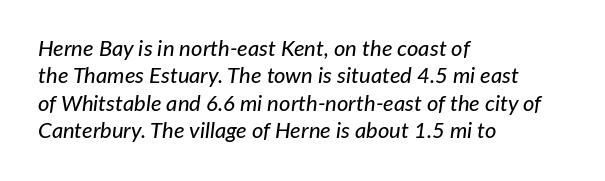
{"italic": "yes", "lean": "right", "slant_degrees": 7, "underline": "no", "align": "left", "line_spacing_ratio": 1.24, "letter_spacing": "normal", "letter_spacing_em": 0.0, "glyph_px": 22}
